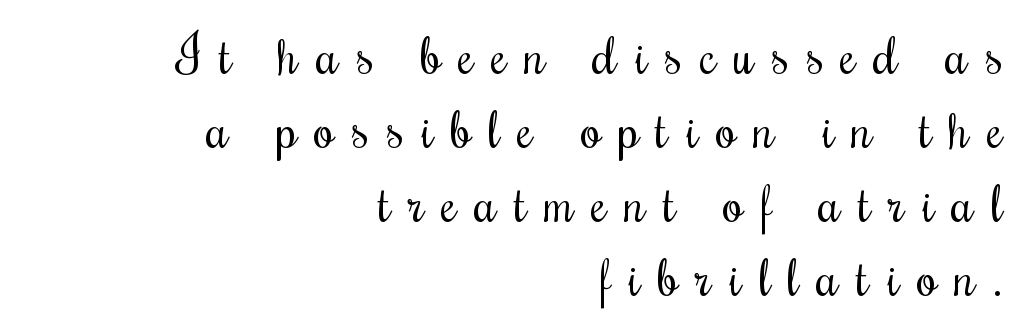
Q: Is the text bold? A: No.
Q: Is the text italic (slanted)? A: Yes.
Q: Is the text underlined? A: No.
Q: How is the paragraph aligned? A: Right-aligned.
Q: Is the spacing between letters normal or unusually wide? A: Unusually wide.
Q: Is the spacing between lines tight, normal or loose? A: Normal.
Q: Width (condensed, normal, or wide)? A: Condensed.
Q: Stroke contrast? A: Medium.
Q: x-height? A: Small.
Q: Monospaced? A: No.
